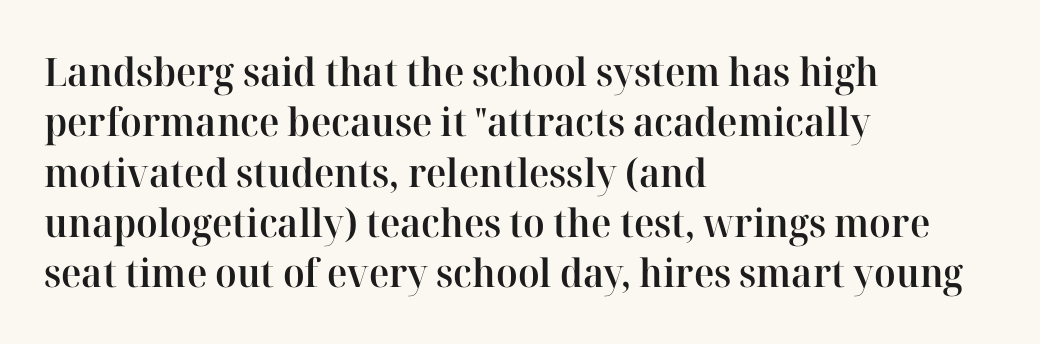
The image shows 39 px semibold serif type, upright; set left-aligned, normal line spacing (1.29x), normal letter spacing, not underlined; high stroke contrast and a medium x-height.
